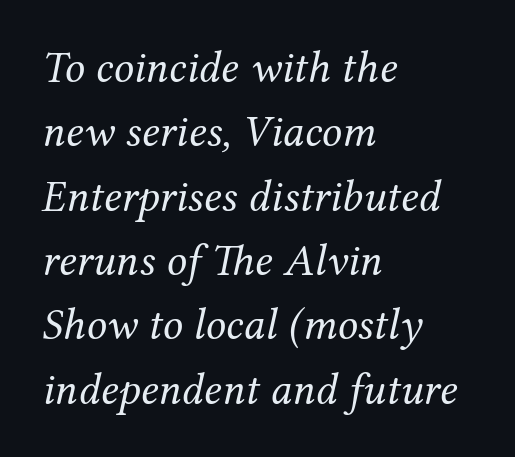
Q: Is the text bold? A: No.
Q: Is the text italic (slanted)? A: Yes, it leans right by about 12 degrees.
Q: Is the typeface a serif or a sans-serif typeface? A: Serif.
Q: Is the text underlined? A: No.
Q: How is the paragraph aligned? A: Left-aligned.
Q: Is the spacing between letters normal or unusually wide? A: Normal.
Q: Is the spacing between lines tight, normal or loose? A: Normal.
Q: Width (condensed, normal, or wide)? A: Normal.
Q: Stroke contrast? A: Medium.
Q: x-height? A: Medium.
Q: Monospaced? A: No.
